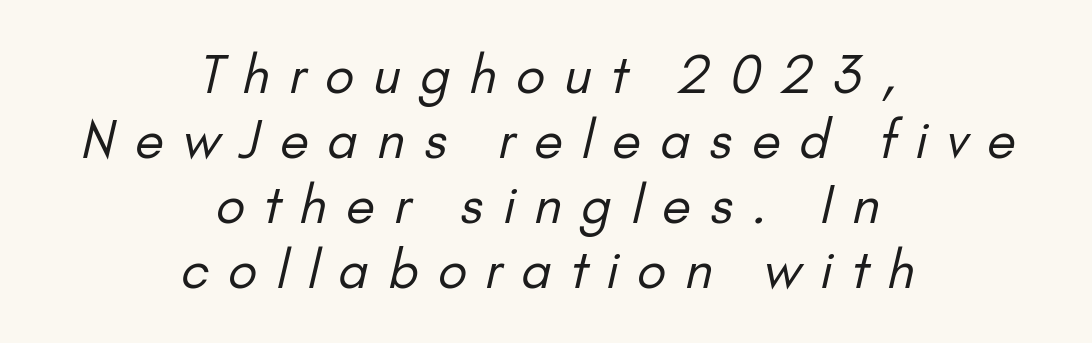
The image shows 52 px regular-weight sans-serif type; set centered, normal line spacing (1.25x), unusually wide letter spacing (+0.37 em), not underlined; low stroke contrast and a small x-height.
